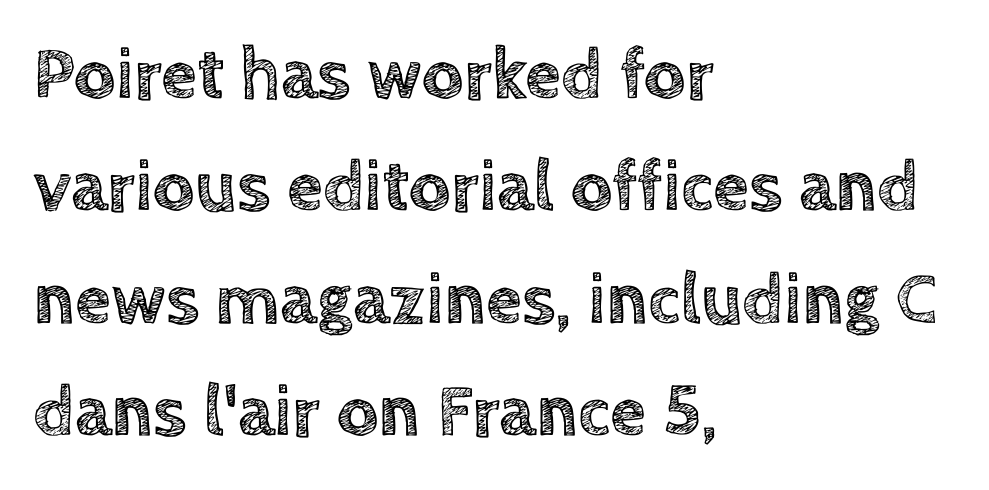
The image shows 73 px text type, upright; set left-aligned, normal line spacing (1.54x), normal letter spacing, not underlined; a large x-height.
